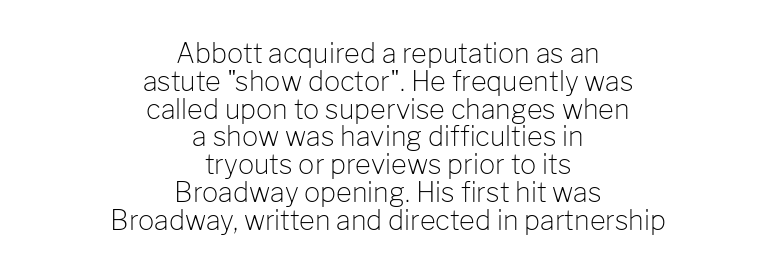
The leading is snug, giving the passage a crowded texture. The text block is weighted toward neither margin, spreading evenly from the middle. Default kerning and tracking; the words read as compact shapes. Unbolded letterforms with no extra heft. Style check: upright. Rule under the text: the space is simply empty.
